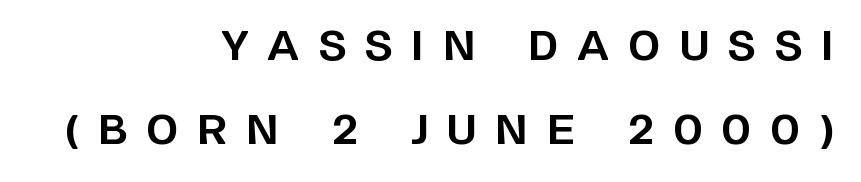
Spacing between characters has been opened up far beyond the box default. The compositor pushed each line to the right boundary. Widely set lines give the paragraph a tall, airy silhouette. A bare baseline throughout the passage.
